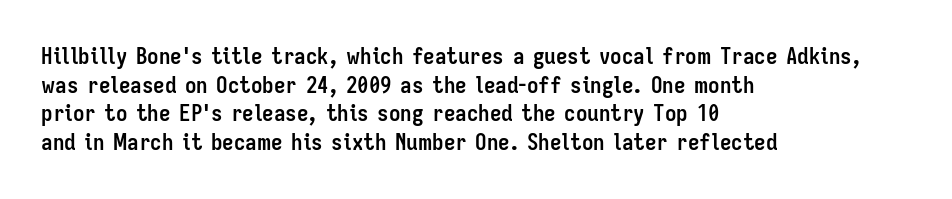
Q: Is the text bold? A: Yes.
Q: Is the text italic (slanted)? A: No, it is upright.
Q: Is the text underlined? A: No.
Q: How is the paragraph aligned? A: Left-aligned.
Q: Is the spacing between letters normal or unusually wide? A: Normal.
Q: Is the spacing between lines tight, normal or loose? A: Normal.
